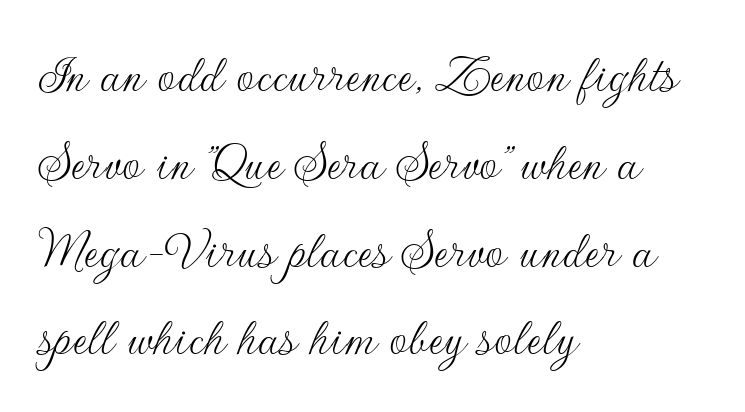
Q: Is the text bold? A: No.
Q: Is the text italic (slanted)? A: Yes.
Q: Is the typeface a serif or a sans-serif typeface? A: Sans-serif.
Q: Is the text underlined? A: No.
Q: How is the paragraph aligned? A: Left-aligned.
Q: Is the spacing between letters normal or unusually wide? A: Normal.
Q: Is the spacing between lines tight, normal or loose? A: Normal.
Q: Width (condensed, normal, or wide)? A: Normal.
Q: Stroke contrast? A: Low.
Q: x-height? A: Small.
Q: Monospaced? A: No.
